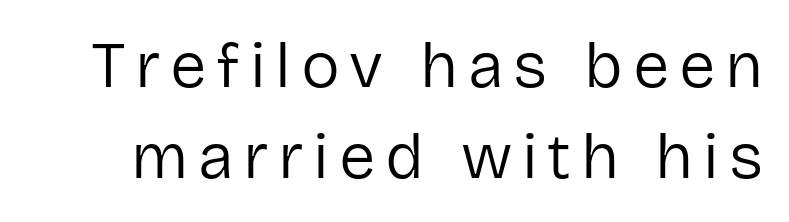
The image shows 65 px regular-weight sans-serif type, upright; set normal line spacing (1.4x), not underlined; low stroke contrast and a medium x-height.
